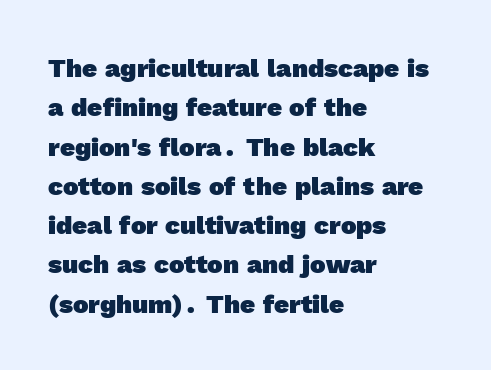
Is the type bold? Yes — the strokes are clearly thick and heavy. Line beginnings align vertically; line endings do not. The specimen omits any rule beneath the text block's lines. The horizontal fit of the characters is conventional and even. These lines sit exactly where default settings would place them.
